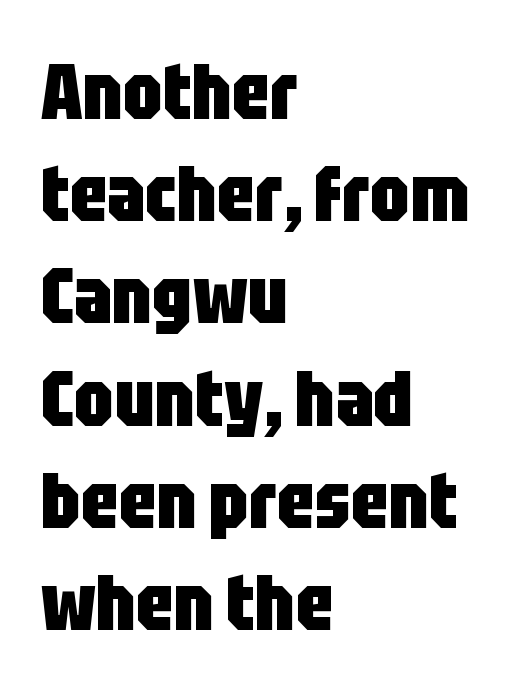
The image shows 78 px heavy, condensed sans-serif type, upright; set left-aligned, normal line spacing (1.31x), normal letter spacing, not underlined; low stroke contrast and a large x-height.
